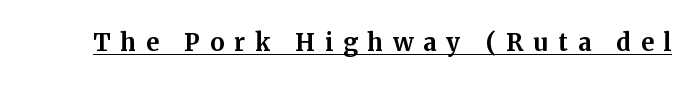
{"italic": "no", "bold": "yes", "underline": "yes", "letter_spacing": "wide", "letter_spacing_em": 0.41, "glyph_px": 24}
